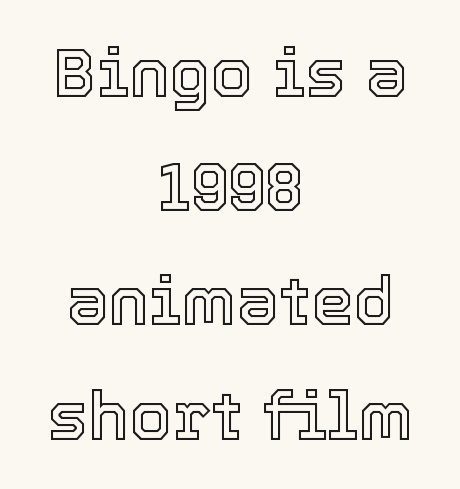
Q: Is the text italic (slanted)? A: No, it is upright.
Q: Is the text underlined? A: No.
Q: How is the paragraph aligned? A: Centered.
Q: Is the spacing between letters normal or unusually wide? A: Normal.
Q: Is the spacing between lines tight, normal or loose? A: Normal.
Q: Width (condensed, normal, or wide)? A: Normal.
Q: x-height? A: Medium.
Q: Monospaced? A: No.
